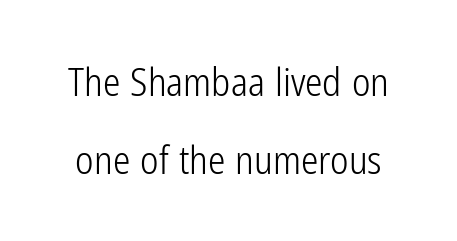
Q: Is the text bold? A: No.
Q: Is the text italic (slanted)? A: No, it is upright.
Q: Is the typeface a serif or a sans-serif typeface? A: Sans-serif.
Q: Is the text underlined? A: No.
Q: Is the spacing between letters normal or unusually wide? A: Normal.
Q: Is the spacing between lines tight, normal or loose? A: Loose.
Q: Width (condensed, normal, or wide)? A: Condensed.
Q: Stroke contrast? A: Low.
Q: x-height? A: Medium.
Q: Monospaced? A: No.
